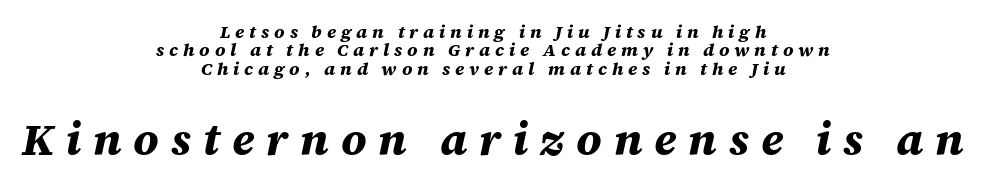
Q: Is the text bold? A: Yes.
Q: Is the text italic (slanted)? A: Yes, it leans right by about 12 degrees.
Q: Is the text underlined? A: No.
Q: How is the paragraph aligned? A: Centered.
Q: Is the spacing between letters normal or unusually wide? A: Unusually wide.
Q: Is the spacing between lines tight, normal or loose? A: Tight.
Q: Which block of text is set in a larger size, the first (top) or the second (bottom)? A: The second (bottom) one.
Q: Width (condensed, normal, or wide)? A: Normal.
Q: Stroke contrast? A: Medium.
Q: x-height? A: Large.
Q: Monospaced? A: No.
